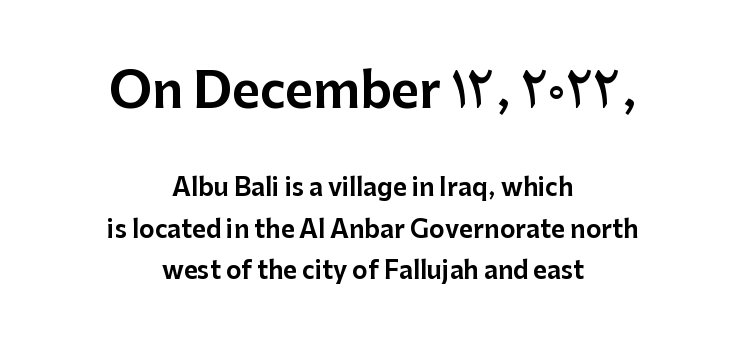
The image shows 48 px sans-serif type, upright; set centered, line spacing 1.71x, normal letter spacing, not underlined; the first (top) block is 2.0x larger; low stroke contrast and a medium x-height.
